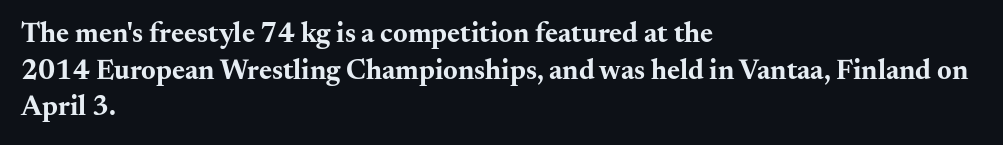
Q: Is the text bold? A: Yes.
Q: Is the text italic (slanted)? A: No, it is upright.
Q: Is the typeface a serif or a sans-serif typeface? A: Serif.
Q: Is the text underlined? A: No.
Q: How is the paragraph aligned? A: Left-aligned.
Q: Is the spacing between letters normal or unusually wide? A: Normal.
Q: Is the spacing between lines tight, normal or loose? A: Normal.
Q: Width (condensed, normal, or wide)? A: Wide.
Q: Stroke contrast? A: Medium.
Q: x-height? A: Small.
Q: Monospaced? A: No.
